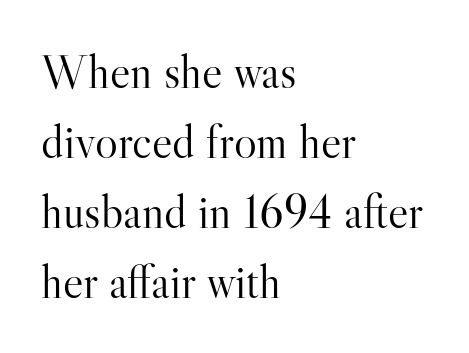
Every stem runs plumb, perpendicular to the baseline. The rendering uses natural spacing where letterforms have individual widths. Letterform terminals end in serifs throughout the passage. Bold? No — there's no thickening of the strokes. These lines stack with their left ends in a neat column. A clean baseline with only descenders dipping below it.
